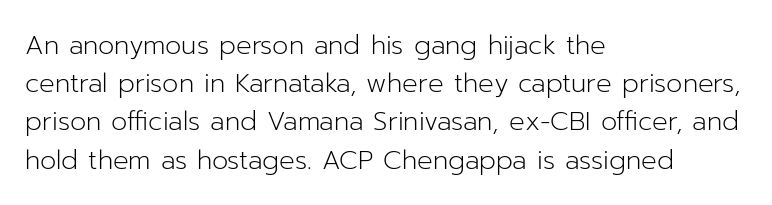
Q: Is the text bold? A: No.
Q: Is the text italic (slanted)? A: No, it is upright.
Q: Is the text underlined? A: No.
Q: How is the paragraph aligned? A: Left-aligned.
Q: Is the spacing between letters normal or unusually wide? A: Normal.
Q: Is the spacing between lines tight, normal or loose? A: Normal.
